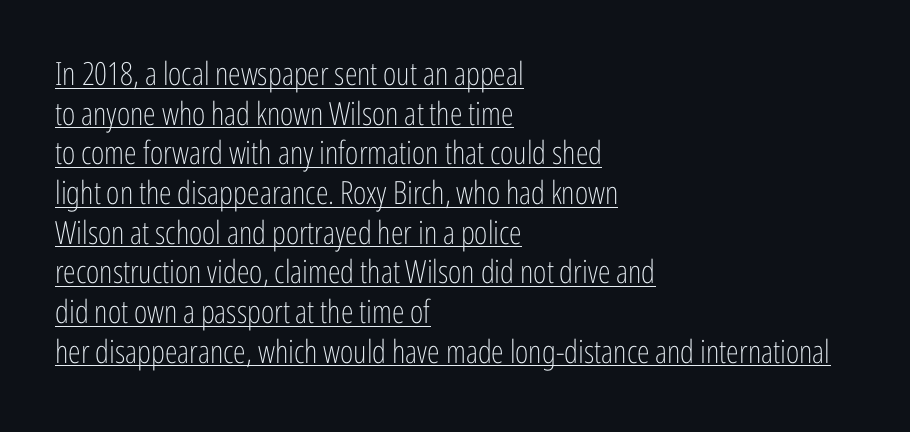
{"serif": "no", "italic": "no", "bold": "no", "weight": "light", "width": "condensed", "stroke_contrast": "low", "x_height": "medium", "monospaced": "no", "underline": "yes", "align": "left", "line_spacing_ratio": 1.24, "letter_spacing": "normal", "letter_spacing_em": 0.0, "glyph_px": 32}
